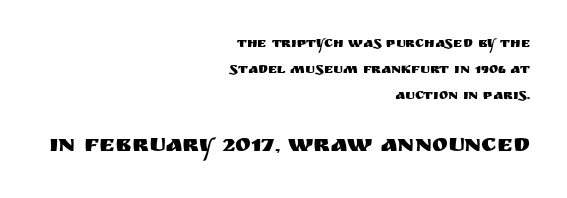
Q: Is the text italic (slanted)? A: No, it is upright.
Q: Is the text underlined? A: No.
Q: How is the paragraph aligned? A: Right-aligned.
Q: Is the spacing between letters normal or unusually wide? A: Normal.
Q: Which block of text is set in a larger size, the first (top) or the second (bottom)? A: The second (bottom) one.
